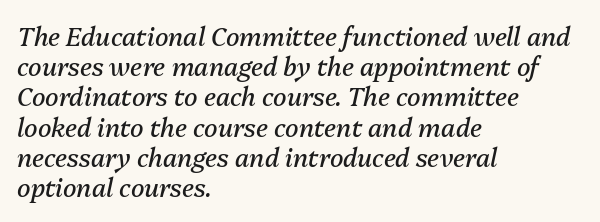
The image shows 25 px text type, italic (leaning right); set left-aligned, line spacing 1.21x, normal letter spacing, not underlined.
